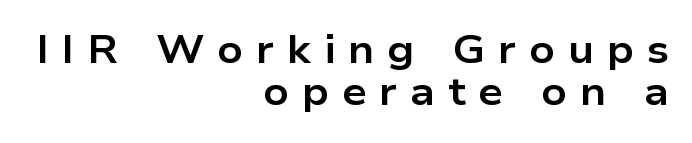
{"serif": "no", "italic": "no", "bold": "yes", "weight": "bold", "width": "wide", "stroke_contrast": "low", "x_height": "medium", "monospaced": "no", "underline": "no", "align": "right", "line_spacing": "tight", "line_spacing_ratio": 1.08, "letter_spacing": "wide", "letter_spacing_em": 0.33, "glyph_px": 39}
